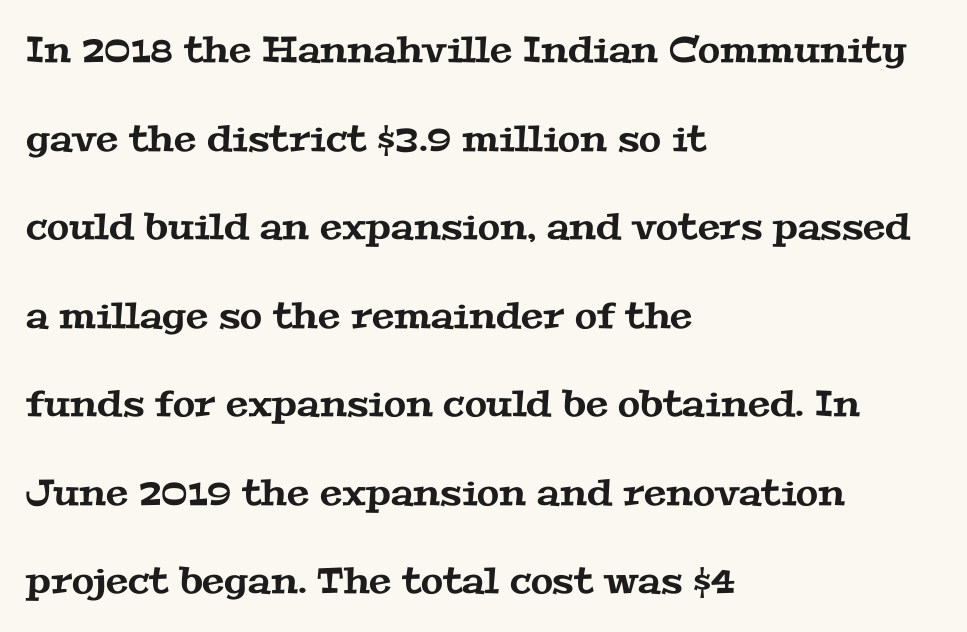
Q: Is the typeface a serif or a sans-serif typeface? A: Serif.
Q: Is the text underlined? A: No.
Q: How is the paragraph aligned? A: Left-aligned.
Q: Is the spacing between letters normal or unusually wide? A: Normal.
Q: Is the spacing between lines tight, normal or loose? A: Loose.
Q: Width (condensed, normal, or wide)? A: Wide.
Q: Stroke contrast? A: Medium.
Q: x-height? A: Medium.
Q: Monospaced? A: No.
